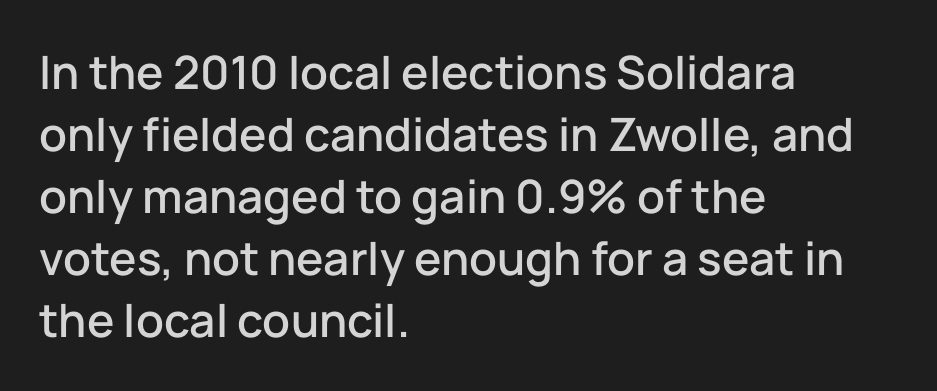
{"serif": "no", "italic": "no", "width": "normal", "stroke_contrast": "low", "x_height": "medium", "monospaced": "no", "underline": "no", "align": "left", "line_spacing": "normal", "line_spacing_ratio": 1.35, "letter_spacing": "normal", "letter_spacing_em": 0.0, "glyph_px": 46}
